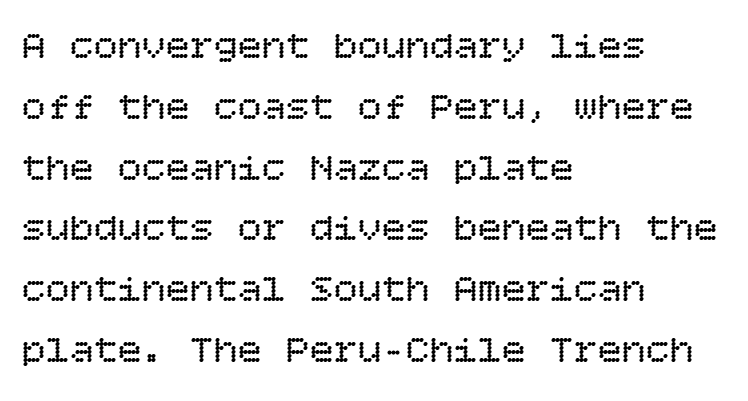
{"italic": "no", "bold": "no", "weight": "regular", "width": "normal", "stroke_contrast": "low", "x_height": "large", "underline": "no", "align": "left", "line_spacing": "normal", "line_spacing_ratio": 1.52, "letter_spacing": "normal", "letter_spacing_em": 0.0, "glyph_px": 40}
